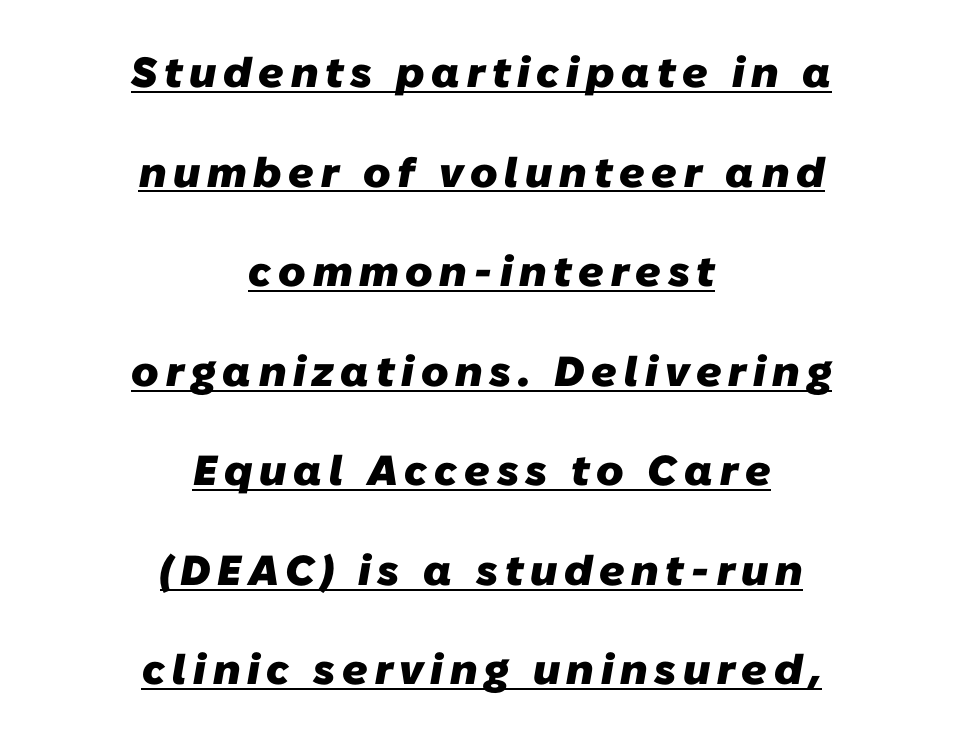
Is this a fixed-width face? No — the glyphs have proportional, varying widths. The letters carry no serifs — their stems end cleanly without finishing strokes. Students, this is bold: see how much ink each stroke carries. These lines stand farther apart than default settings would place them.
